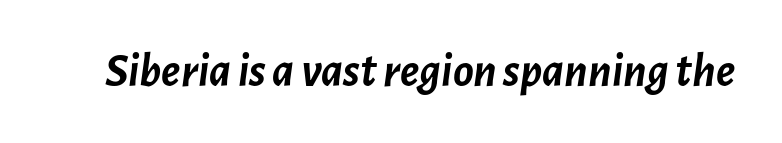
You could not count columns in this text — the font is proportionally spaced. This sample uses plain, unmodified letter spacing. What weight is shown? A full bold with thick strokes. The gap between lines stays unmarked. This is oblique type, the kind used for emphasis or titles.
